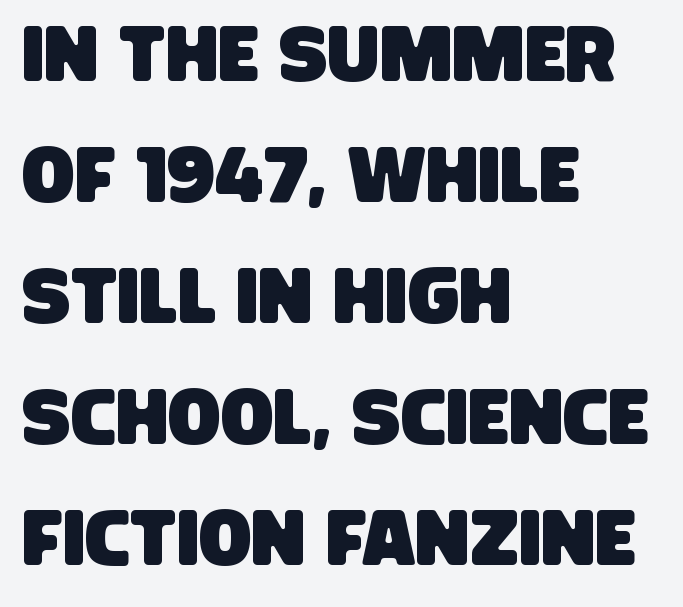
{"serif": "no", "width": "condensed", "stroke_contrast": "low", "x_height": "large", "monospaced": "no", "underline": "no", "align": "left", "line_spacing": "normal", "line_spacing_ratio": 1.55, "letter_spacing": "normal", "letter_spacing_em": 0.0, "glyph_px": 78}
